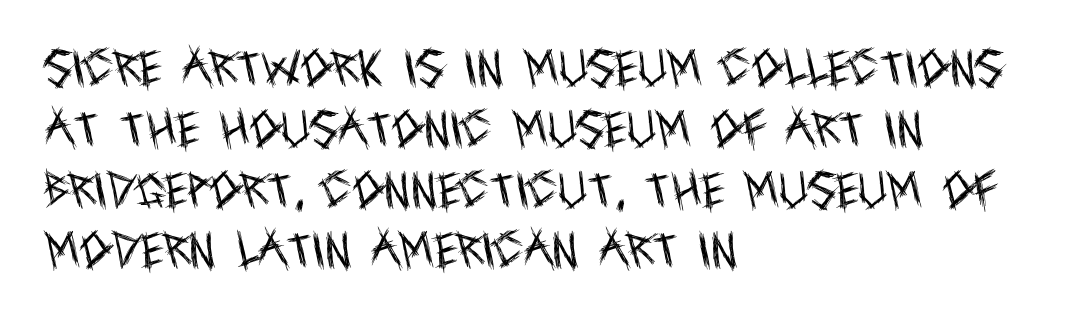
{"serif": "no", "italic": "no", "bold": "no", "weight": "regular", "width": "condensed", "x_height": "large", "monospaced": "no", "underline": "no", "align": "left", "line_spacing": "normal", "line_spacing_ratio": 1.52, "letter_spacing": "normal", "letter_spacing_em": 0.0, "glyph_px": 40}
